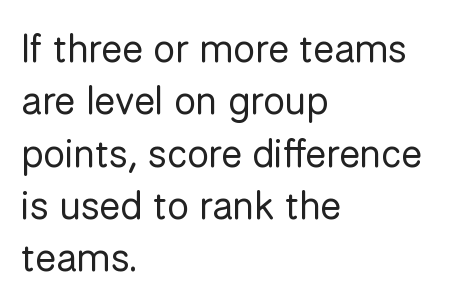
The image shows 39 px regular-weight sans-serif type, upright; set left-aligned, normal line spacing (1.34x), normal letter spacing, not underlined; low stroke contrast and a medium x-height.
